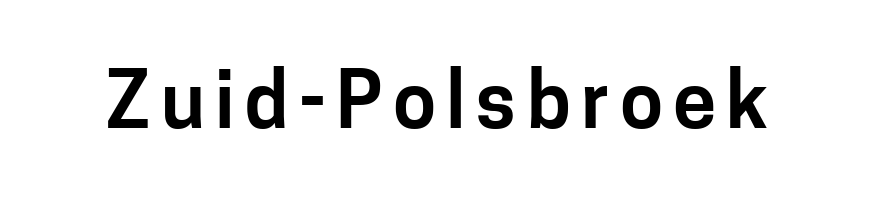
Words float on clear page, feet unadorned. Varying glyph widths throughout — classic text-font behaviour. If you drew a line through each stem, it would be perfectly vertical. Serifs: no, the terminals of the letterforms are clean.
